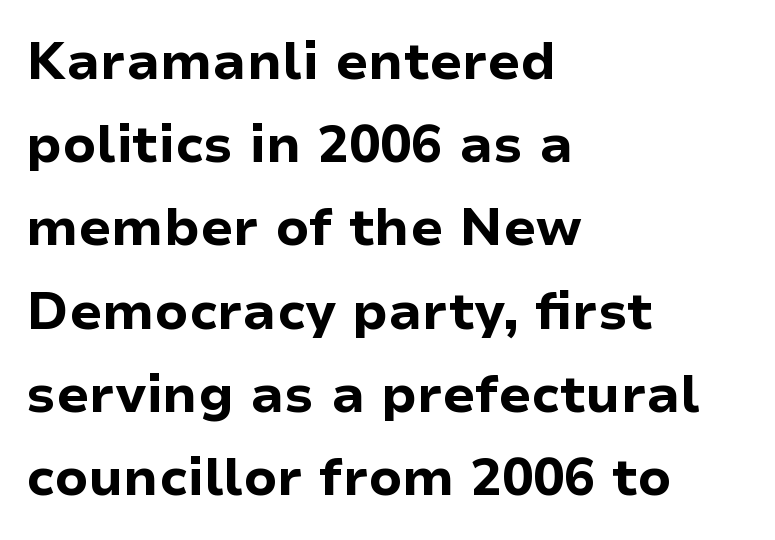
Q: Is the text bold? A: Yes.
Q: Is the text italic (slanted)? A: No, it is upright.
Q: Is the typeface a serif or a sans-serif typeface? A: Sans-serif.
Q: Is the text underlined? A: No.
Q: How is the paragraph aligned? A: Left-aligned.
Q: Is the spacing between letters normal or unusually wide? A: Normal.
Q: Is the spacing between lines tight, normal or loose? A: Normal.
Q: Width (condensed, normal, or wide)? A: Normal.
Q: Stroke contrast? A: Low.
Q: x-height? A: Medium.
Q: Monospaced? A: No.
